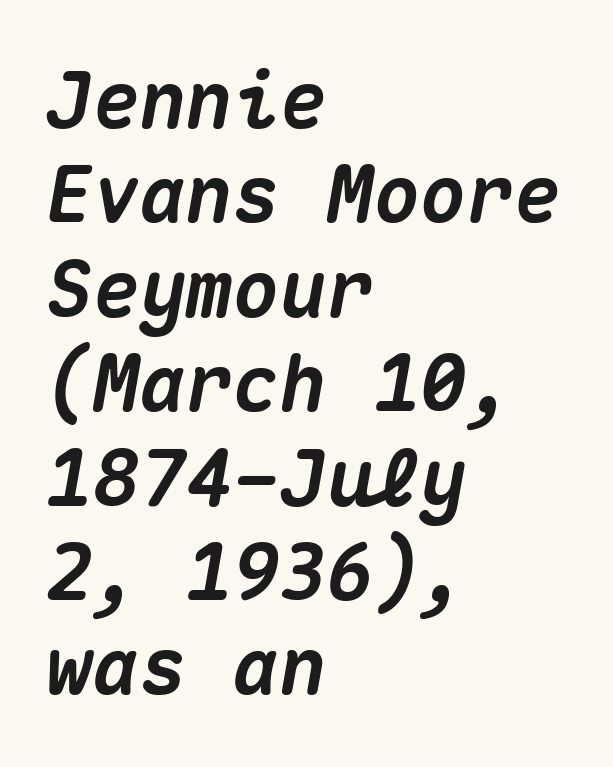
Q: Is the text bold? A: Yes.
Q: Is the text italic (slanted)? A: Yes, it leans right by about 10 degrees.
Q: Is the text underlined? A: No.
Q: How is the paragraph aligned? A: Left-aligned.
Q: Is the spacing between letters normal or unusually wide? A: Normal.
Q: Width (condensed, normal, or wide)? A: Normal.
Q: Stroke contrast? A: Medium.
Q: x-height? A: Medium.
Q: Monospaced? A: Yes.
